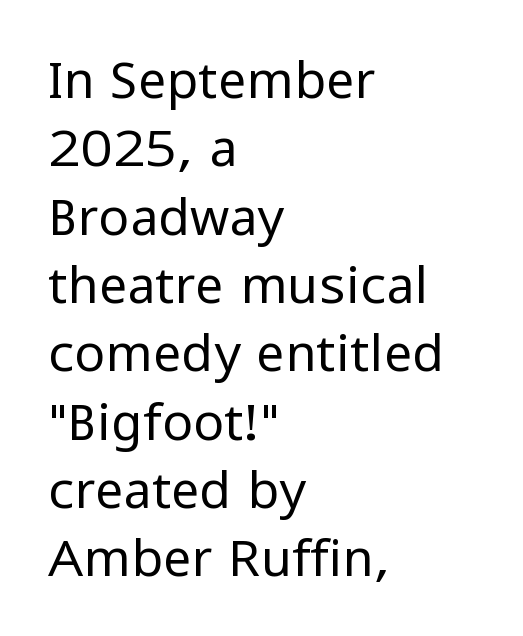
The image shows 51 px regular-weight sans-serif type, upright; set left-aligned, normal line spacing (1.34x), normal letter spacing, not underlined; low stroke contrast and a medium x-height.
